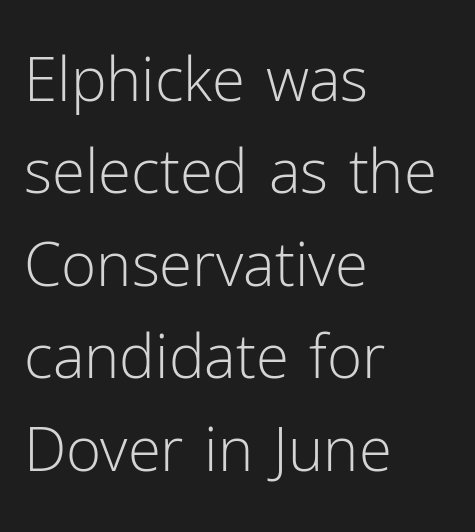
The image shows 60 px light sans-serif type, upright; set left-aligned, normal line spacing (1.54x), normal letter spacing, not underlined; low stroke contrast and a medium x-height.
